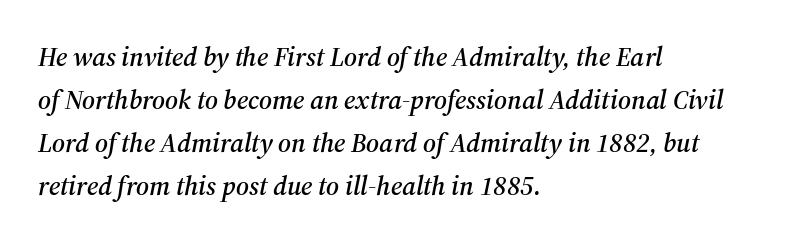
This is oblique type, the kind used for emphasis or titles. A bare baseline throughout the passage. The text block is weighted toward the left margin, trailing off unevenly rightward. Letter spacing: default.
